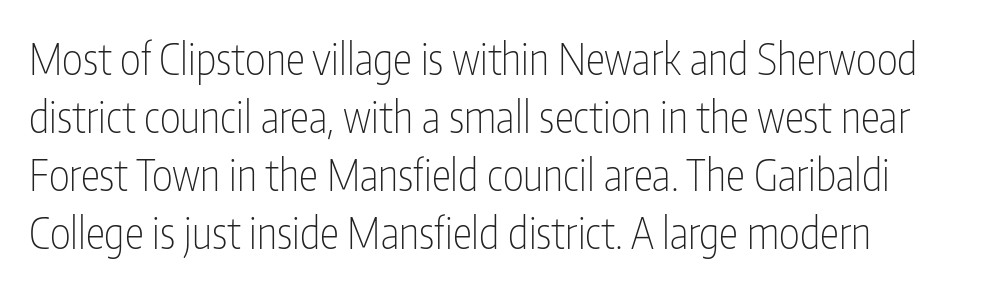
Quick note: not italic, upright. Ink coverage per letter is moderate at most. Quick note: underline off. If you drew a ruler down the left edge, every line would touch it. If you measured baseline to baseline, you'd find a middling distance.
